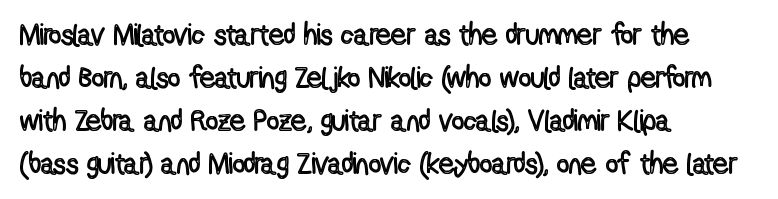
The image shows 30 px condensed type, upright; set left-aligned, normal line spacing (1.43x), normal letter spacing, not underlined; a medium x-height.
